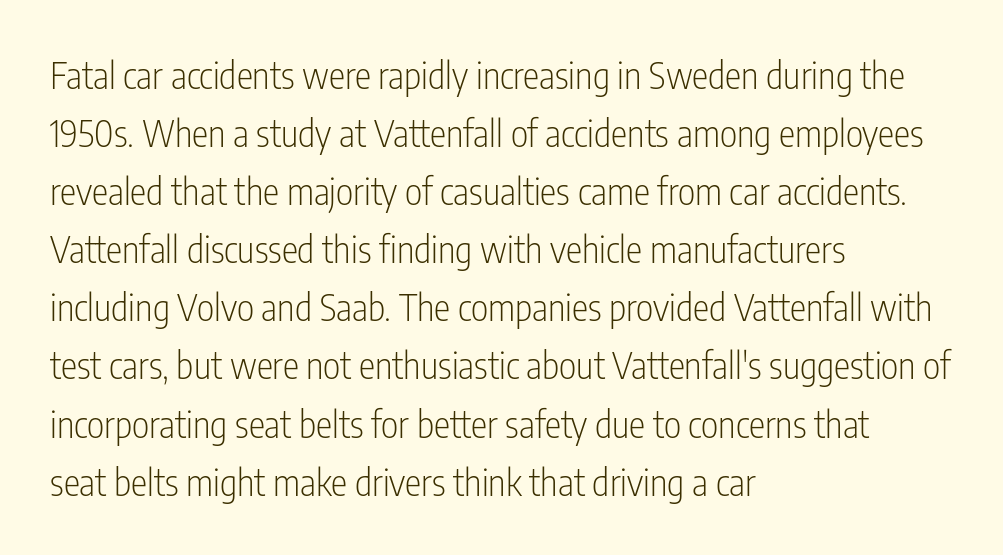
The image shows 37 px light, condensed sans-serif type, upright; set left-aligned, normal line spacing (1.57x), normal letter spacing, not underlined; low stroke contrast and a medium x-height.
